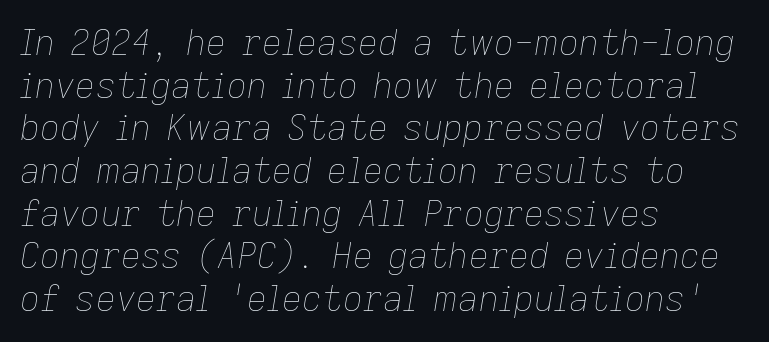
The image shows 35 px thin type, italic (leaning right); set left-aligned, line spacing 1.22x, normal letter spacing, not underlined; low stroke contrast and a medium x-height.
